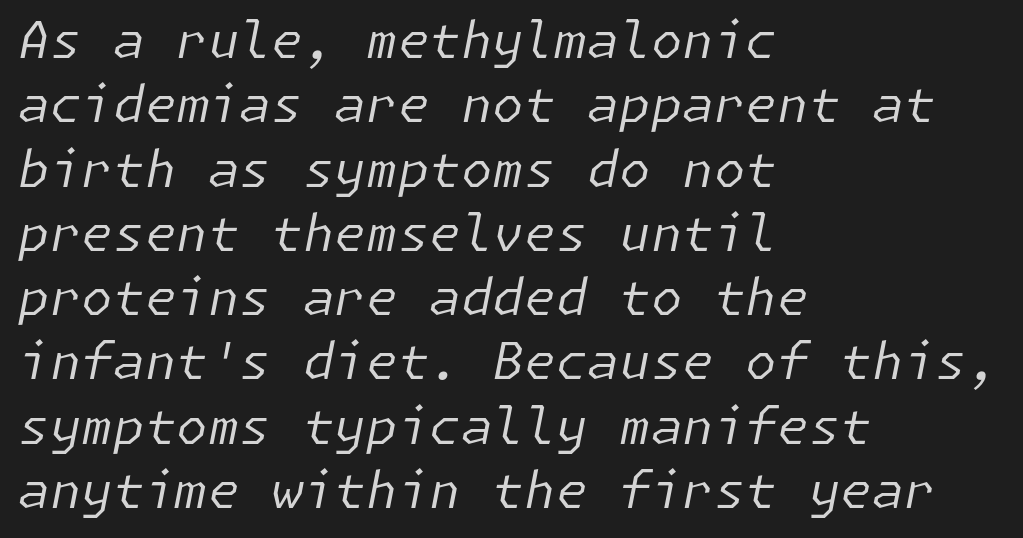
Caption: face not bold, strokes unweighted. Slanted lettering throughout. The passage shown stacks its lines at a standard gap. The letters sit at their default tracking, neither squeezed nor spread. Layout note: lines flush left.
